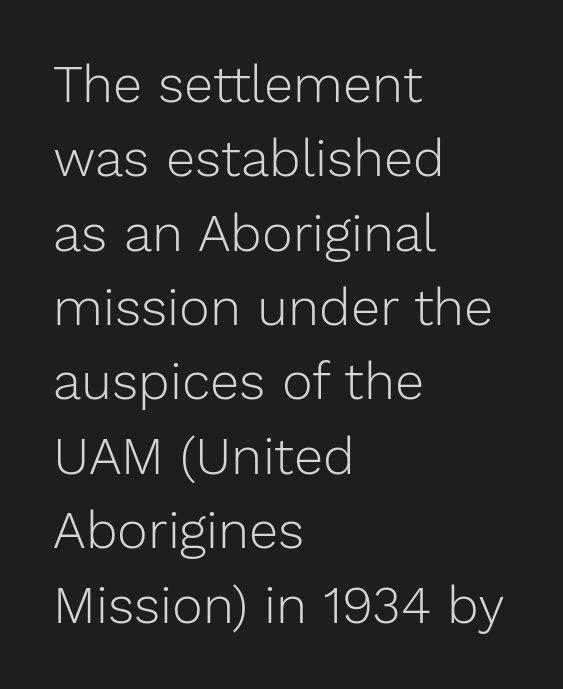
The compositor pushed each line to the left boundary. Each word holds together tightly as a unit, with standard inter-letter gaps. Check where the strokes stop: nothing finishes them off — pure sans. The area under the type is left untouched.
